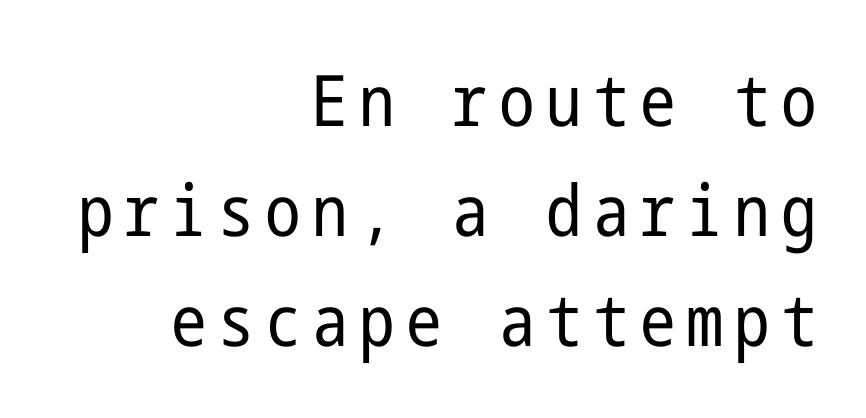
Check the space under the baseline: it is left empty. I'd call this a sans setting — the letters go barefoot. Casual observation: everything's shoved over to the right. Notice how the stems are strictly vertical — no italics here. Compared with typical paragraphs, the rows here are spaced about the same. The passage shown is not bold in any degree.
